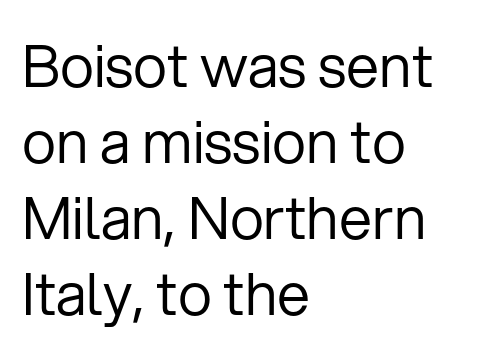
{"serif": "no", "italic": "no", "bold": "no", "weight": "regular", "width": "normal", "stroke_contrast": "low", "x_height": "medium", "monospaced": "no", "underline": "no", "align": "left", "line_spacing": "normal", "line_spacing_ratio": 1.29, "letter_spacing": "normal", "letter_spacing_em": 0.0, "glyph_px": 59}
